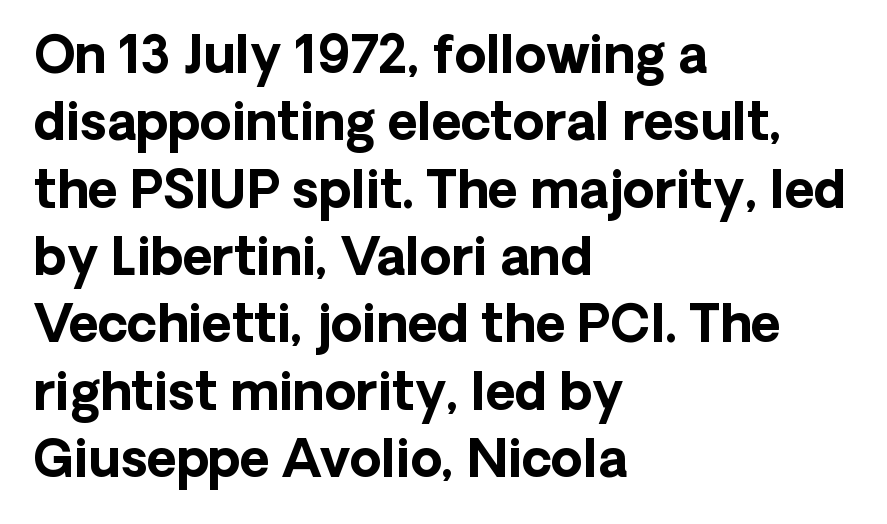
{"serif": "no", "italic": "no", "bold": "yes", "weight": "bold", "width": "normal", "stroke_contrast": "low", "x_height": "medium", "monospaced": "no", "underline": "no", "align": "left", "line_spacing": "normal", "line_spacing_ratio": 1.32, "letter_spacing": "normal", "letter_spacing_em": 0.0, "glyph_px": 51}
